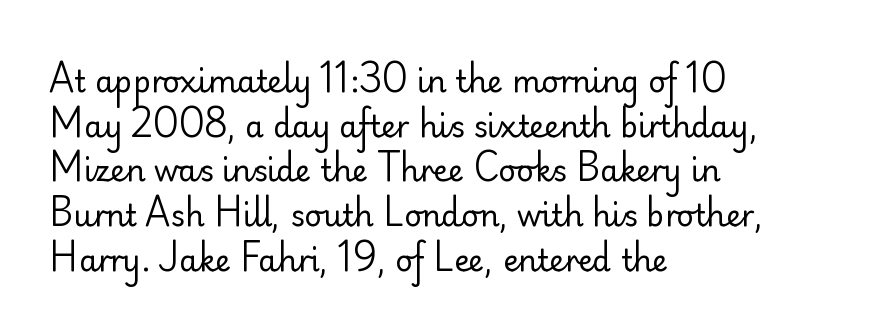
Q: Is the text bold? A: No.
Q: Is the text italic (slanted)? A: No, it is upright.
Q: Is the typeface a serif or a sans-serif typeface? A: Sans-serif.
Q: Is the text underlined? A: No.
Q: How is the paragraph aligned? A: Left-aligned.
Q: Is the spacing between letters normal or unusually wide? A: Normal.
Q: Is the spacing between lines tight, normal or loose? A: Normal.
Q: Width (condensed, normal, or wide)? A: Normal.
Q: Stroke contrast? A: Low.
Q: x-height? A: Small.
Q: Monospaced? A: No.
